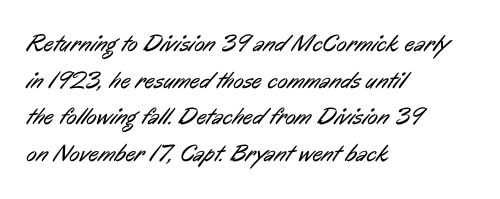
Q: Is the text bold? A: No.
Q: Is the text underlined? A: No.
Q: How is the paragraph aligned? A: Left-aligned.
Q: Is the spacing between letters normal or unusually wide? A: Normal.
Q: Is the spacing between lines tight, normal or loose? A: Normal.
